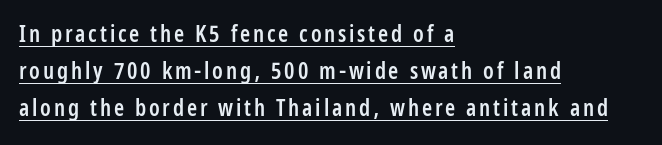
{"italic": "no", "bold": "semi", "underline": "yes", "align": "left", "line_spacing": "normal", "line_spacing_ratio": 1.61, "glyph_px": 23}
